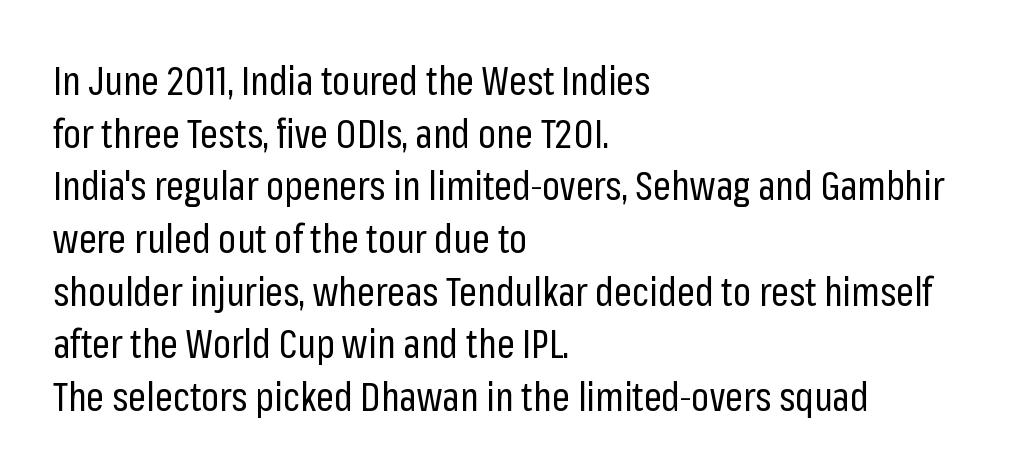
{"serif": "no", "italic": "no", "bold": "no", "weight": "regular", "width": "condensed", "stroke_contrast": "low", "x_height": "medium", "monospaced": "no", "underline": "no", "align": "left", "line_spacing": "normal", "line_spacing_ratio": 1.35, "letter_spacing": "normal", "letter_spacing_em": 0.0, "glyph_px": 39}
